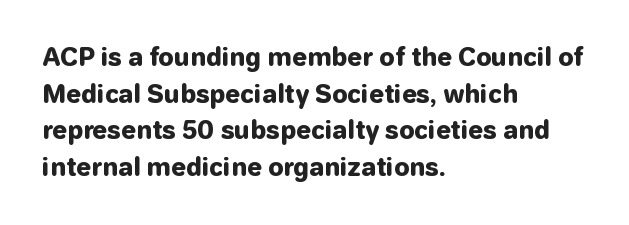
A typesetter would call this zero additional tracking. The letters stand upright; this is a roman face. Regular leading. The passage is arranged the way most books set body copy — flush left. Rule under the text: the space is simply empty. Strokes here are thick enough to call this a true bold.
